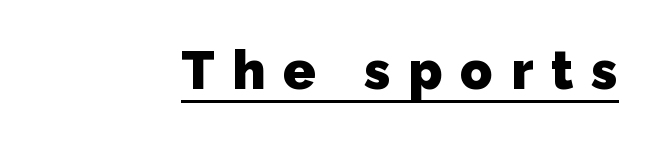
Each letter's strokes conclude bluntly, with no projecting serifs. These lines have a slow, spaced-out rhythm from letter to letter. The passage shown is underscored from start to finish. Does the weight exceed regular? Yes, all the way to bold.
